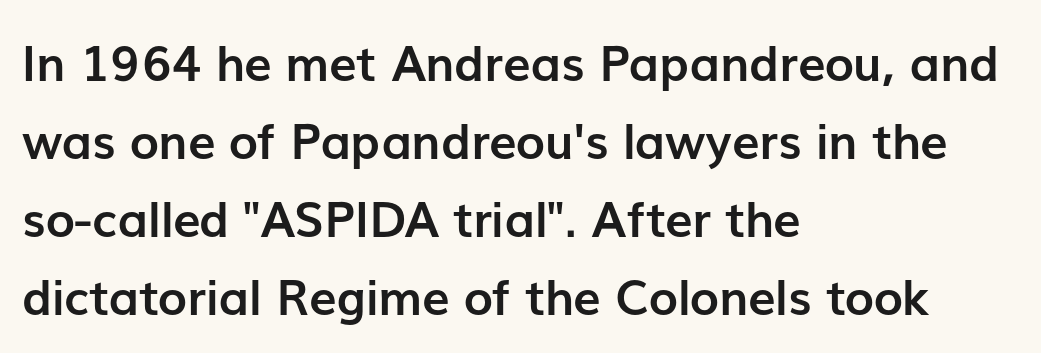
Caption: multi-line text, flush left, ragged right. Spacing verdict: proportional, widths tailored to each character. Weight: bold. Designer's note — italics off, roman on.
